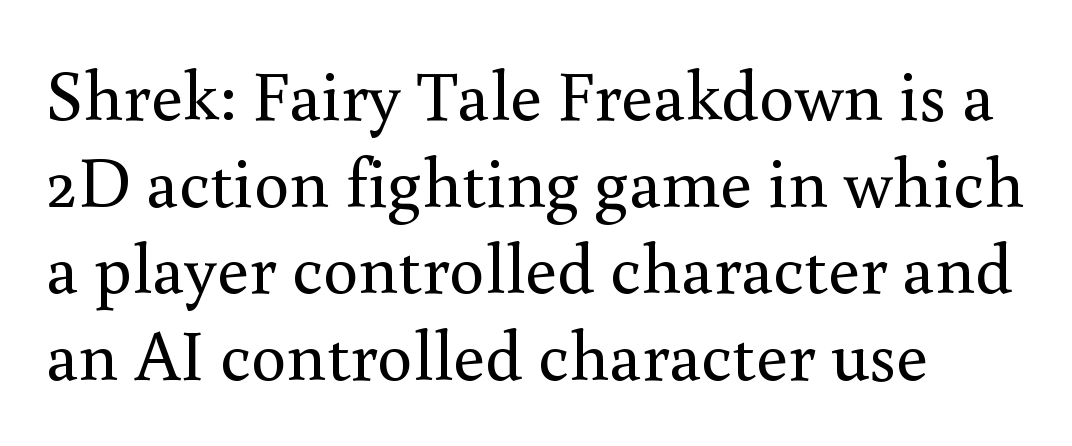
{"serif": "yes", "italic": "no", "bold": "no", "weight": "regular", "width": "normal", "stroke_contrast": "medium", "x_height": "small", "monospaced": "no", "underline": "no", "line_spacing_ratio": 1.22, "letter_spacing": "normal", "letter_spacing_em": 0.0, "glyph_px": 71}
